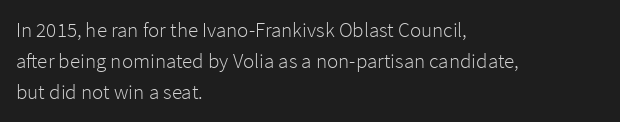
The image shows 21 px text type, upright; set left-aligned, normal line spacing (1.48x), normal letter spacing, not underlined.
